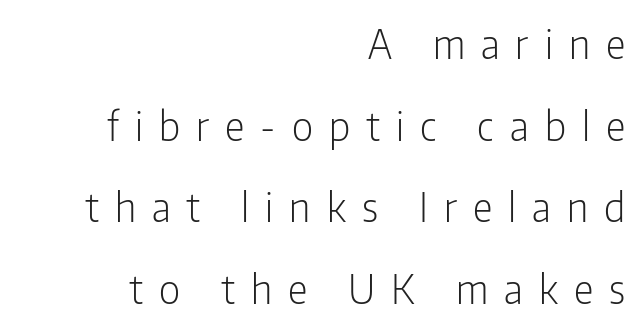
Q: Is the text bold? A: No.
Q: Is the text italic (slanted)? A: No, it is upright.
Q: Is the typeface a serif or a sans-serif typeface? A: Sans-serif.
Q: Is the text underlined? A: No.
Q: How is the paragraph aligned? A: Right-aligned.
Q: Is the spacing between letters normal or unusually wide? A: Unusually wide.
Q: Is the spacing between lines tight, normal or loose? A: Loose.
Q: Width (condensed, normal, or wide)? A: Condensed.
Q: Stroke contrast? A: Low.
Q: x-height? A: Medium.
Q: Monospaced? A: No.
